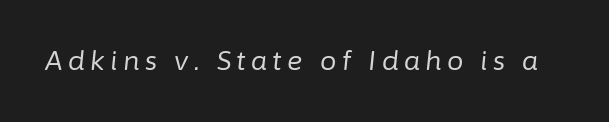
{"italic": "yes", "lean": "right", "slant_degrees": 6, "bold": "no", "underline": "no", "letter_spacing": "wide", "letter_spacing_em": 0.21, "glyph_px": 26}
